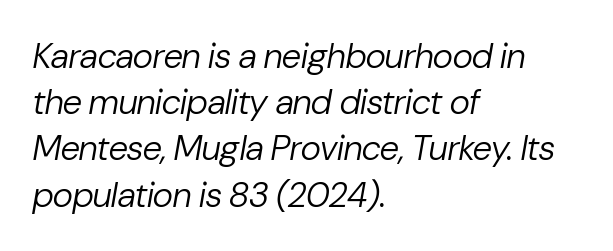
The image shows 35 px regular-weight type, italic (leaning right); set left-aligned, normal line spacing (1.32x), normal letter spacing, not underlined; low stroke contrast and a medium x-height.
